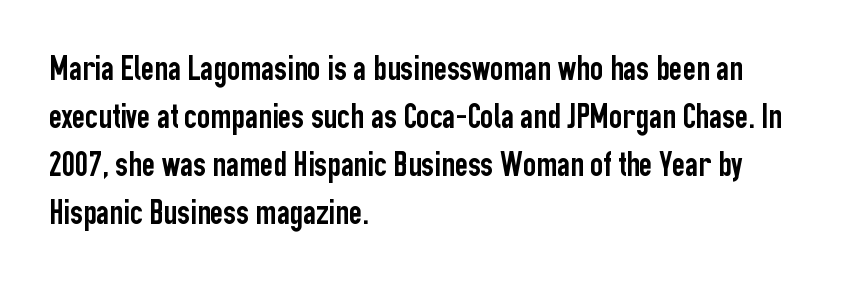
The image shows 36 px condensed sans-serif type, upright; set left-aligned, normal line spacing (1.33x), normal letter spacing, not underlined; low stroke contrast and a medium x-height.
